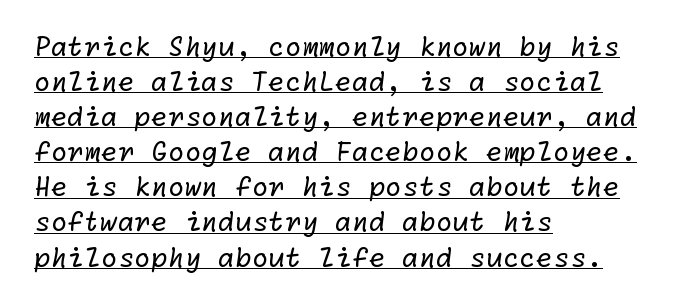
The image shows 27 px text type; set left-aligned, normal line spacing (1.3x), normal letter spacing, underlined.
